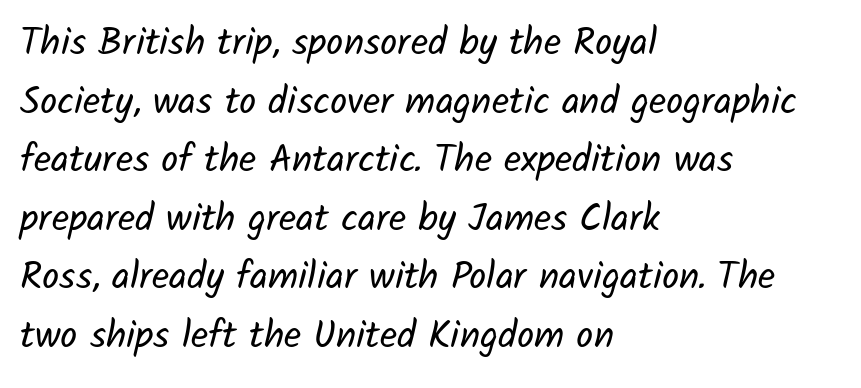
The image shows 38 px regular-weight sans-serif type; set left-aligned, normal line spacing (1.54x), normal letter spacing, not underlined; low stroke contrast and a medium x-height.
